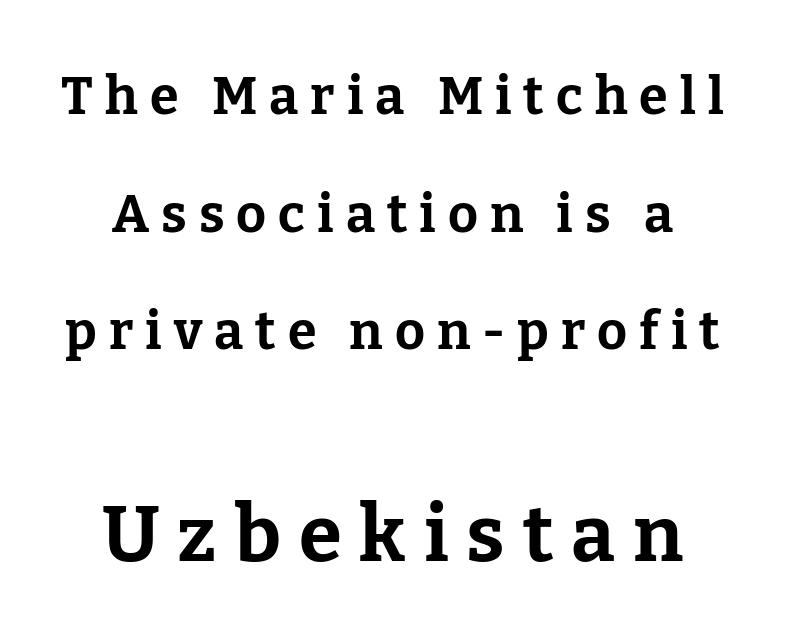
{"serif": "yes", "italic": "no", "bold": "yes", "weight": "bold", "width": "normal", "stroke_contrast": "low", "x_height": "medium", "monospaced": "no", "underline": "no", "align": "center", "line_spacing": "loose", "line_spacing_ratio": 2.26, "letter_spacing": "wide", "letter_spacing_em": 0.23, "larger_block": "second", "size_ratio": 1.5, "glyph_px": 78}
